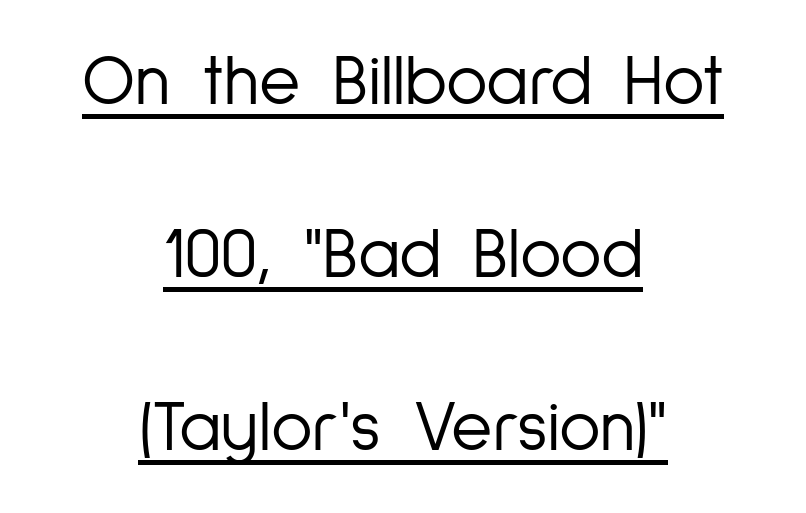
Q: Is the text bold? A: No.
Q: Is the text italic (slanted)? A: No, it is upright.
Q: Is the typeface a serif or a sans-serif typeface? A: Sans-serif.
Q: Is the text underlined? A: Yes.
Q: How is the paragraph aligned? A: Centered.
Q: Is the spacing between letters normal or unusually wide? A: Normal.
Q: Is the spacing between lines tight, normal or loose? A: Loose.
Q: Width (condensed, normal, or wide)? A: Condensed.
Q: Stroke contrast? A: Low.
Q: x-height? A: Medium.
Q: Monospaced? A: No.
